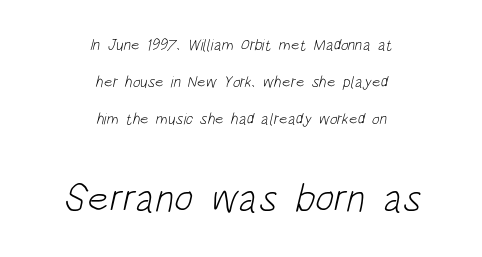
{"serif": "no", "bold": "no", "weight": "light", "width": "condensed", "stroke_contrast": "low", "x_height": "large", "monospaced": "no", "underline": "no", "align": "center", "line_spacing": "loose", "line_spacing_ratio": 2.3, "letter_spacing": "normal", "letter_spacing_em": 0.0, "larger_block": "second", "size_ratio": 2.5, "glyph_px": 40}
